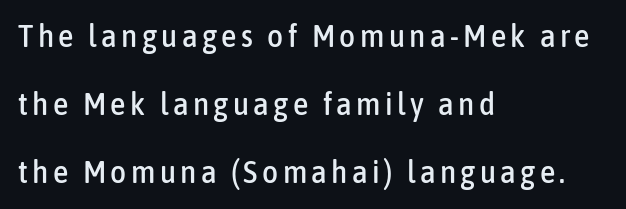
The image shows 31 px condensed sans-serif type, upright; set left-aligned, loose line spacing (2.2x), not underlined; low stroke contrast and a medium x-height.
